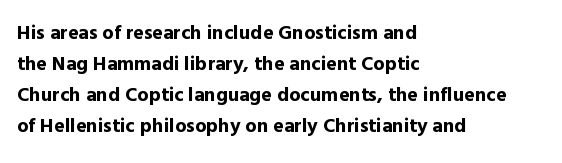
Q: Is the text bold? A: Yes.
Q: Is the text italic (slanted)? A: No, it is upright.
Q: Is the text underlined? A: No.
Q: How is the paragraph aligned? A: Left-aligned.
Q: Is the spacing between letters normal or unusually wide? A: Normal.
Q: Is the spacing between lines tight, normal or loose? A: Normal.
